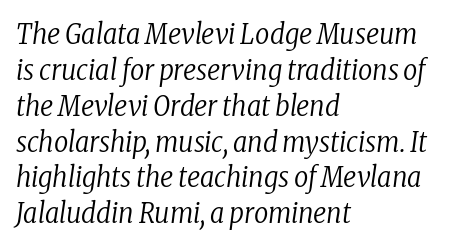
{"serif": "yes", "italic": "yes", "lean": "right", "slant_degrees": 8, "bold": "no", "weight": "regular", "width": "condensed", "stroke_contrast": "low", "x_height": "medium", "monospaced": "no", "underline": "no", "align": "left", "line_spacing": "normal", "line_spacing_ratio": 1.28, "letter_spacing": "normal", "letter_spacing_em": 0.0, "glyph_px": 28}
